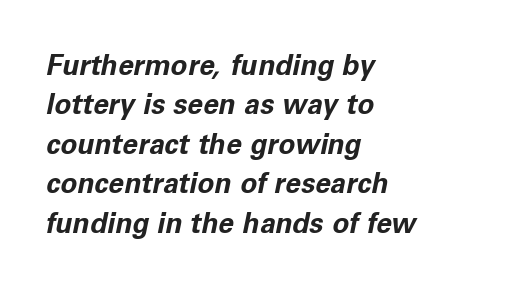
Q: Is the text bold? A: Yes.
Q: Is the text italic (slanted)? A: Yes, it leans right by about 11 degrees.
Q: Is the text underlined? A: No.
Q: How is the paragraph aligned? A: Left-aligned.
Q: Is the spacing between letters normal or unusually wide? A: Normal.
Q: Is the spacing between lines tight, normal or loose? A: Normal.
Q: Width (condensed, normal, or wide)? A: Normal.
Q: Stroke contrast? A: Low.
Q: x-height? A: Medium.
Q: Monospaced? A: No.
